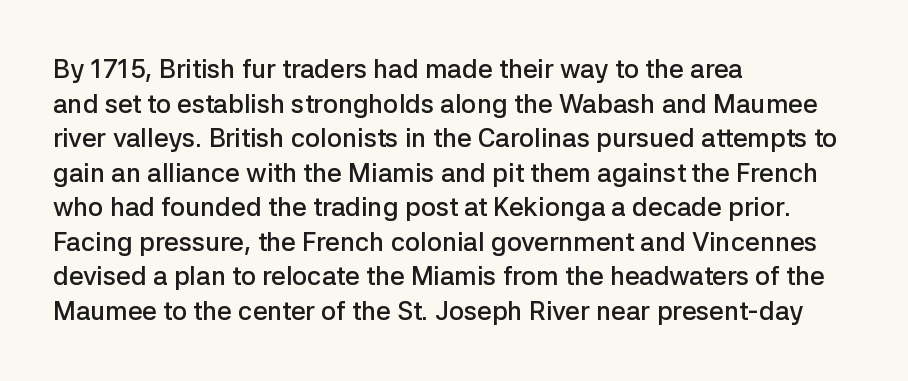
{"italic": "no", "bold": "semi", "underline": "no", "align": "left", "line_spacing": "normal", "line_spacing_ratio": 1.33, "letter_spacing": "normal", "letter_spacing_em": 0.0, "glyph_px": 26}
